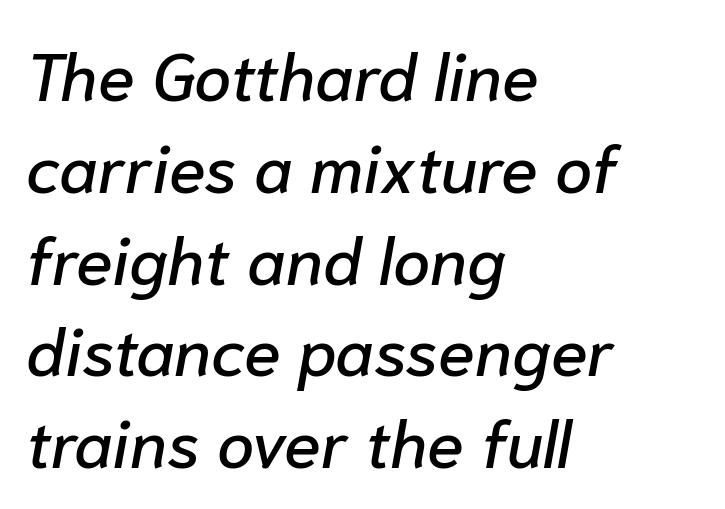
{"italic": "yes", "lean": "right", "slant_degrees": 10, "width": "normal", "stroke_contrast": "low", "x_height": "medium", "monospaced": "no", "underline": "no", "align": "left", "line_spacing": "normal", "line_spacing_ratio": 1.37, "letter_spacing": "normal", "letter_spacing_em": 0.0, "glyph_px": 67}
